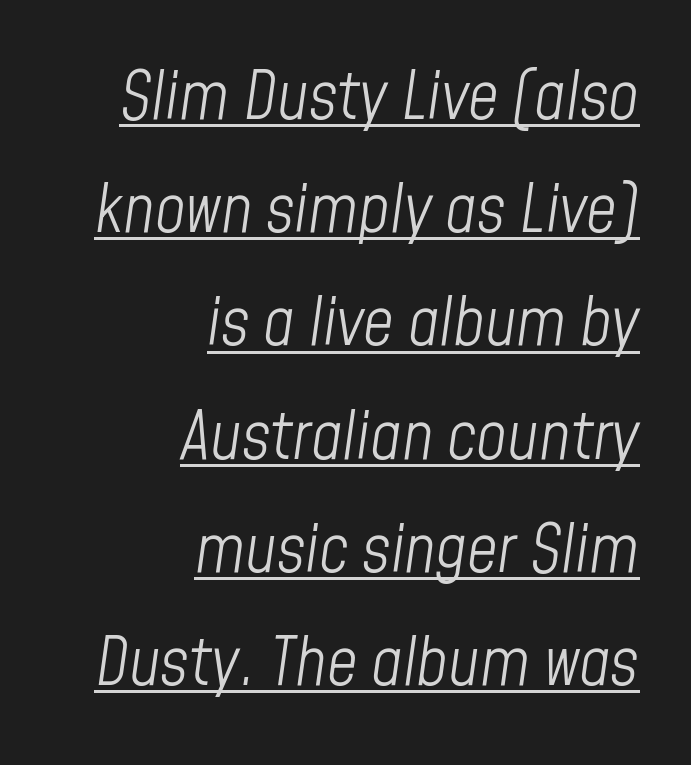
Q: Is the text bold? A: No.
Q: Is the text italic (slanted)? A: Yes, it leans right by about 8 degrees.
Q: Is the text underlined? A: Yes.
Q: How is the paragraph aligned? A: Right-aligned.
Q: Is the spacing between letters normal or unusually wide? A: Normal.
Q: Is the spacing between lines tight, normal or loose? A: Normal.
Q: Width (condensed, normal, or wide)? A: Condensed.
Q: Stroke contrast? A: Low.
Q: x-height? A: Medium.
Q: Monospaced? A: No.
